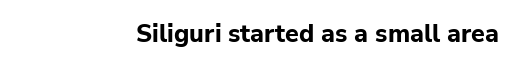
{"italic": "no", "bold": "yes", "underline": "no", "letter_spacing": "normal", "letter_spacing_em": 0.0, "glyph_px": 25}
